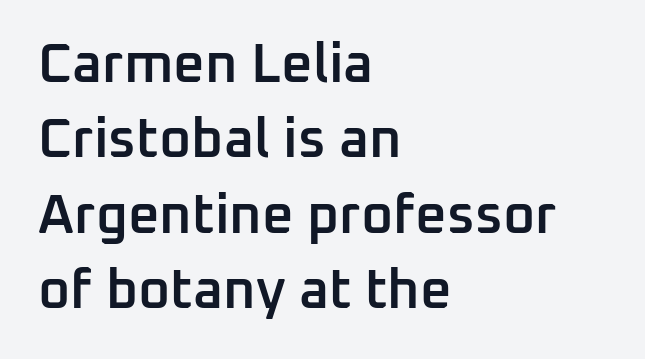
The face used here is proportionally spaced, like ordinary book or web type. Line beginnings align vertically; line endings do not. This is moderately heavy type, rendered in semibold. Any mark beneath the type? The region is blank.
